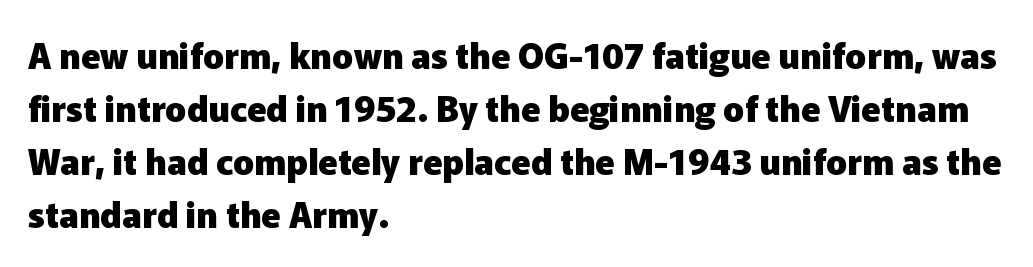
Q: Is the text bold? A: Yes.
Q: Is the text italic (slanted)? A: No, it is upright.
Q: Is the typeface a serif or a sans-serif typeface? A: Sans-serif.
Q: Is the text underlined? A: No.
Q: How is the paragraph aligned? A: Left-aligned.
Q: Is the spacing between letters normal or unusually wide? A: Normal.
Q: Is the spacing between lines tight, normal or loose? A: Normal.
Q: Width (condensed, normal, or wide)? A: Normal.
Q: Stroke contrast? A: Low.
Q: x-height? A: Medium.
Q: Monospaced? A: No.
